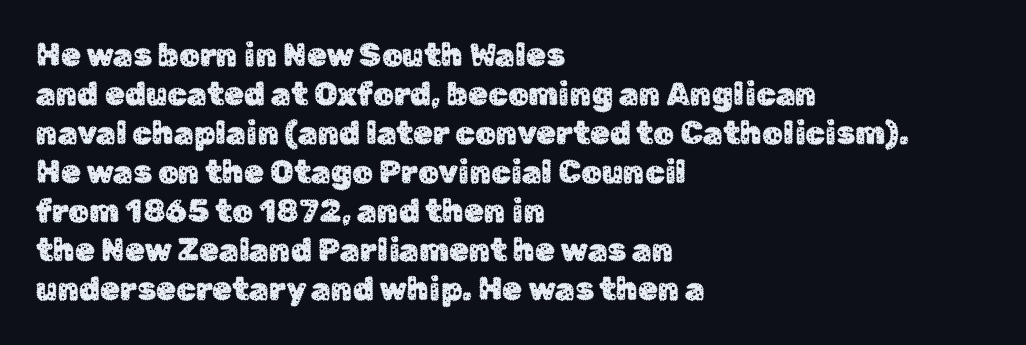
The image shows 32 px sans-serif type, upright; set left-aligned, line spacing 1.22x, normal letter spacing, not underlined; low stroke contrast and a medium x-height.
